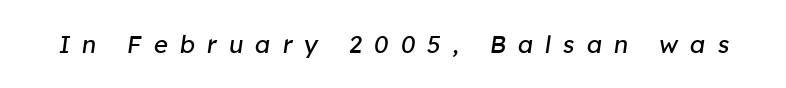
Q: Is the text bold? A: No.
Q: Is the text italic (slanted)? A: Yes, it leans right by about 8 degrees.
Q: Is the text underlined? A: No.
Q: Is the spacing between letters normal or unusually wide? A: Unusually wide.
